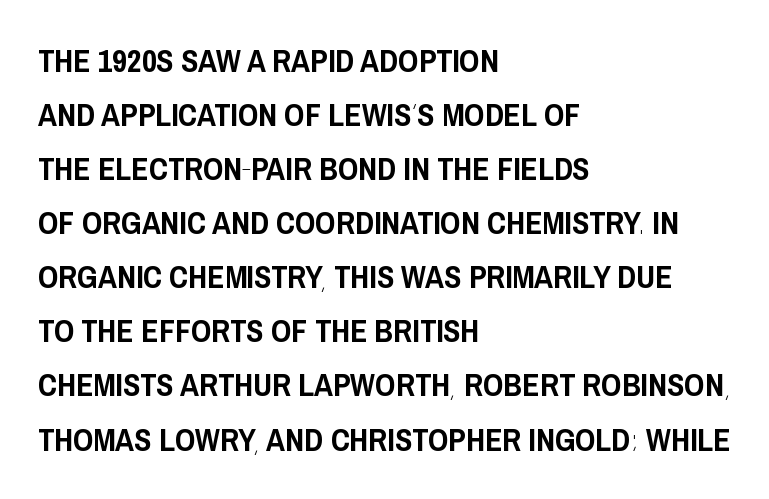
{"serif": "no", "italic": "no", "width": "condensed", "stroke_contrast": "low", "x_height": "large", "monospaced": "no", "underline": "no", "align": "left", "line_spacing": "normal", "line_spacing_ratio": 1.69, "letter_spacing": "normal", "letter_spacing_em": 0.0, "glyph_px": 32}
